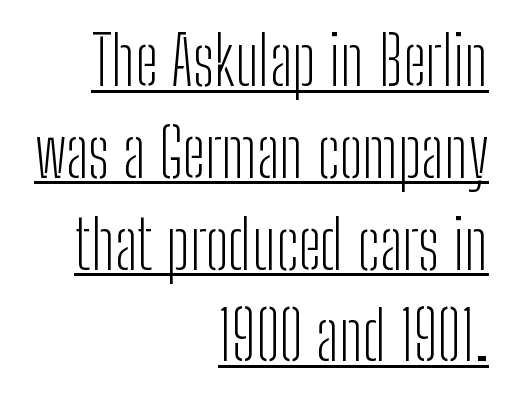
Q: Is the text bold? A: No.
Q: Is the text italic (slanted)? A: No, it is upright.
Q: Is the typeface a serif or a sans-serif typeface? A: Sans-serif.
Q: Is the text underlined? A: Yes.
Q: How is the paragraph aligned? A: Right-aligned.
Q: Is the spacing between letters normal or unusually wide? A: Normal.
Q: Is the spacing between lines tight, normal or loose? A: Normal.
Q: Width (condensed, normal, or wide)? A: Condensed.
Q: Stroke contrast? A: Low.
Q: x-height? A: Medium.
Q: Monospaced? A: No.
